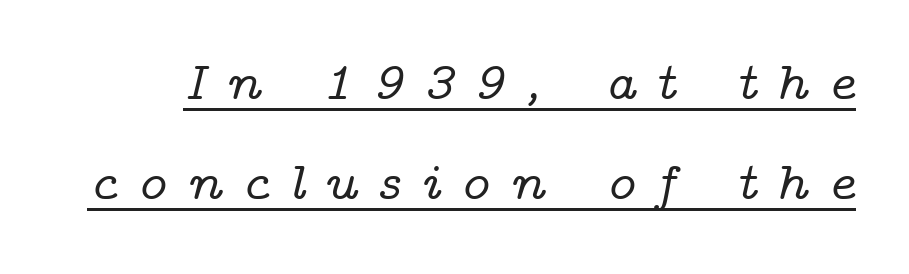
{"serif": "yes", "italic": "yes", "lean": "right", "slant_degrees": 14, "width": "wide", "stroke_contrast": "low", "x_height": "medium", "monospaced": "no", "underline": "yes", "line_spacing_ratio": 1.88, "letter_spacing": "wide", "letter_spacing_em": 0.35, "glyph_px": 53}
